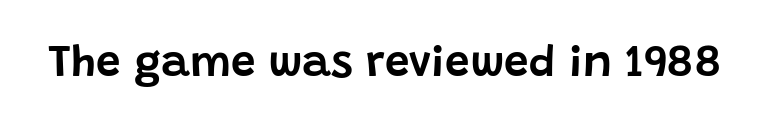
The image shows 44 px sans-serif type, upright; set normal letter spacing, not underlined; low stroke contrast and a large x-height.
